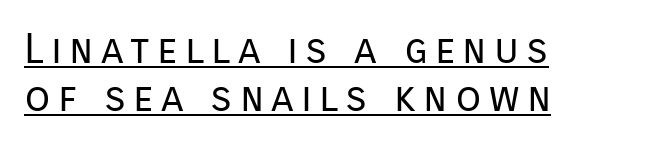
Q: Is the text bold? A: No.
Q: Is the text italic (slanted)? A: No, it is upright.
Q: Is the typeface a serif or a sans-serif typeface? A: Sans-serif.
Q: Is the text underlined? A: Yes.
Q: How is the paragraph aligned? A: Left-aligned.
Q: Is the spacing between lines tight, normal or loose? A: Tight.
Q: Width (condensed, normal, or wide)? A: Normal.
Q: Stroke contrast? A: Low.
Q: x-height? A: Medium.
Q: Monospaced? A: No.
